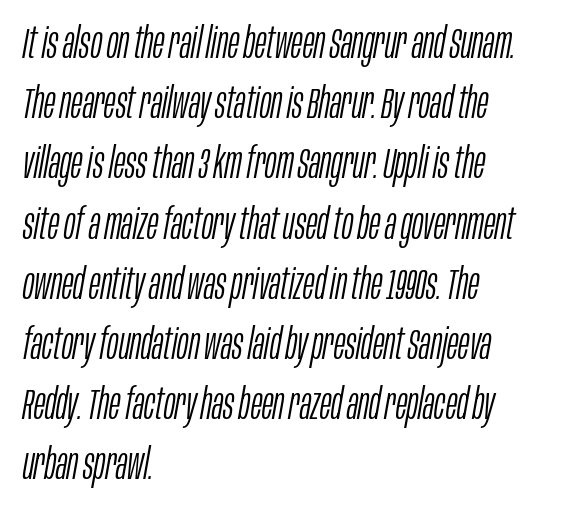
Q: Is the text bold? A: No.
Q: Is the text italic (slanted)? A: Yes, it leans right by about 10 degrees.
Q: Is the text underlined? A: No.
Q: How is the paragraph aligned? A: Left-aligned.
Q: Is the spacing between letters normal or unusually wide? A: Normal.
Q: Is the spacing between lines tight, normal or loose? A: Normal.
Q: Width (condensed, normal, or wide)? A: Condensed.
Q: Stroke contrast? A: Low.
Q: x-height? A: Large.
Q: Monospaced? A: No.
